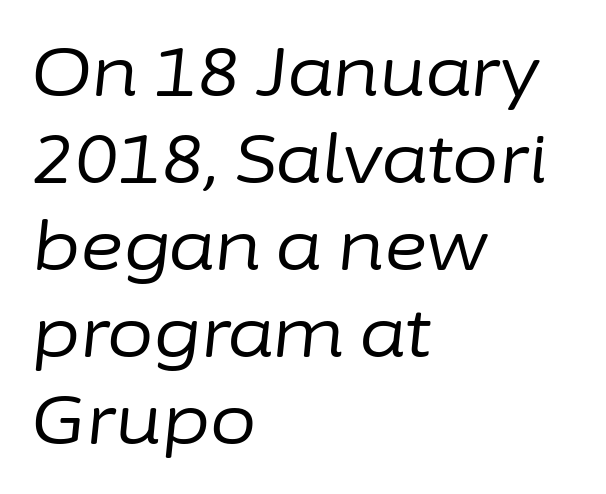
{"italic": "yes", "lean": "right", "slant_degrees": 6, "bold": "no", "weight": "regular", "width": "normal", "stroke_contrast": "low", "x_height": "medium", "monospaced": "no", "underline": "no", "align": "left", "line_spacing": "normal", "line_spacing_ratio": 1.3, "letter_spacing": "normal", "letter_spacing_em": 0.0, "glyph_px": 67}
